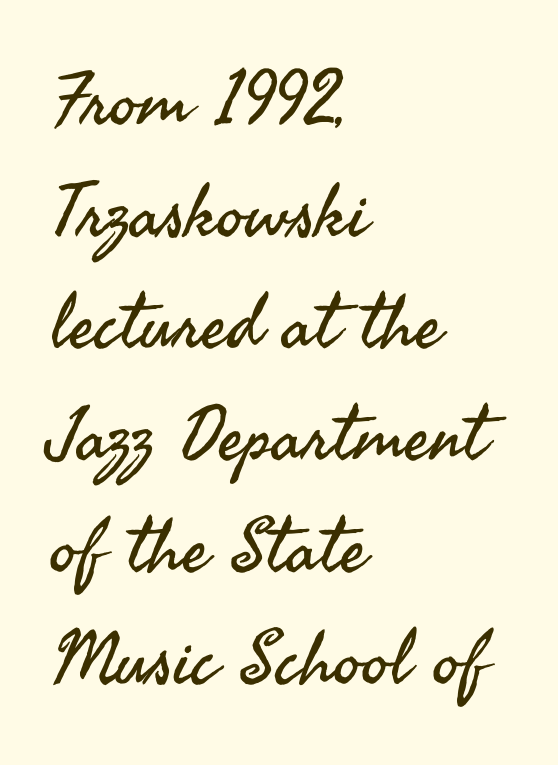
The image shows 75 px regular-weight sans-serif type; set left-aligned, normal line spacing (1.49x), normal letter spacing, not underlined; medium stroke contrast and a small x-height.
